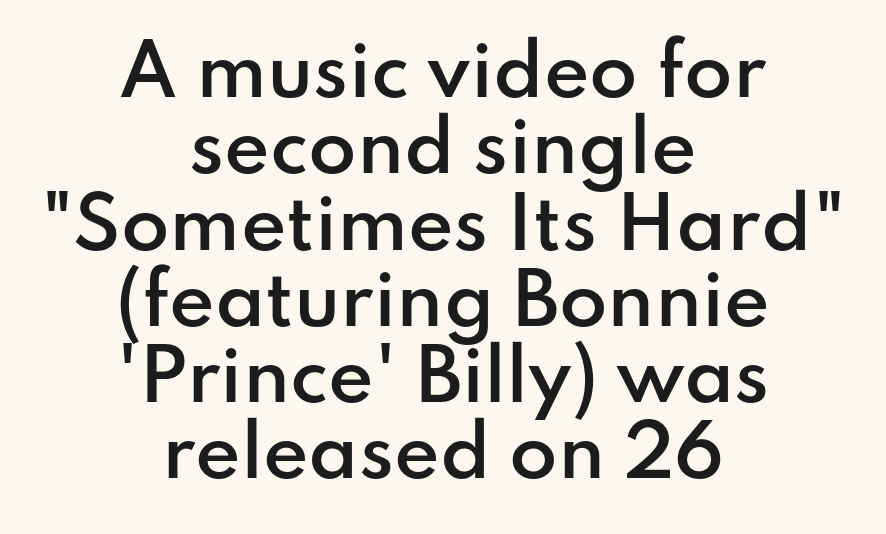
Character widths vary here, with narrow letters taking less room than wide ones. The designer dialed line spacing down below the default. Short note: letters normally spaced. The text was rendered using a sans face with plain stroke endings. This is roman type, the default non-slanted kind.
